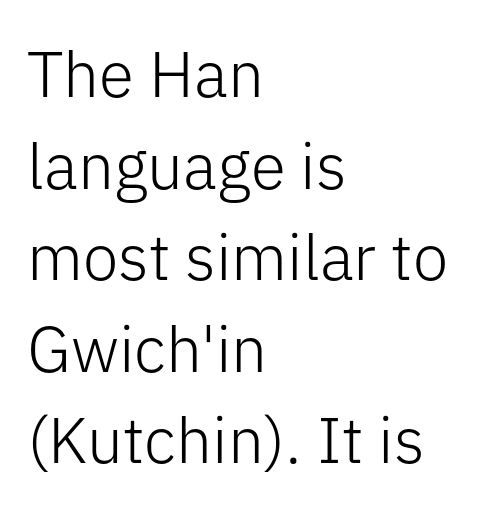
{"serif": "no", "italic": "no", "bold": "no", "weight": "light", "width": "normal", "stroke_contrast": "low", "x_height": "medium", "monospaced": "no", "underline": "no", "align": "left", "line_spacing": "normal", "line_spacing_ratio": 1.43, "letter_spacing": "normal", "letter_spacing_em": 0.0, "glyph_px": 64}
